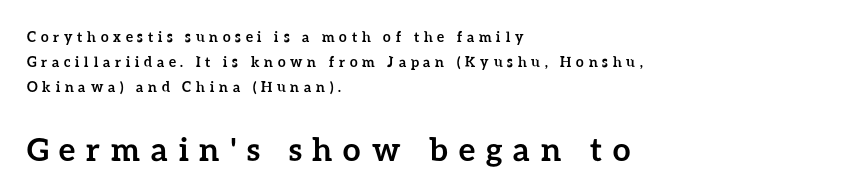
{"italic": "no", "bold": "yes", "weight": "semibold", "width": "normal", "stroke_contrast": "low", "x_height": "medium", "monospaced": "no", "underline": "no", "align": "left", "line_spacing_ratio": 1.78, "letter_spacing": "wide", "letter_spacing_em": 0.34, "larger_block": "second", "size_ratio": 2.29, "glyph_px": 32}
